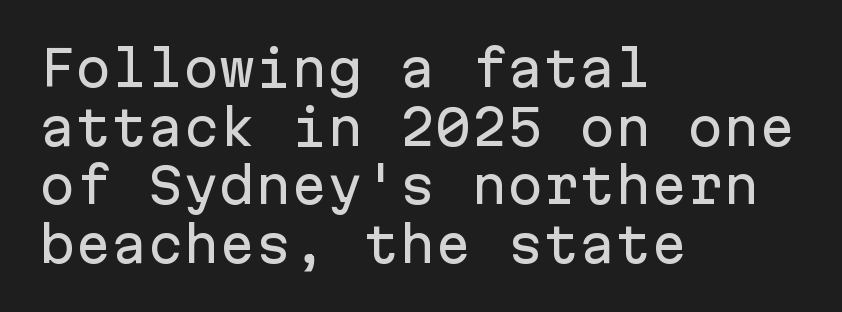
The image shows 48 px sans-serif type, upright, monospaced; set left-aligned, line spacing 1.22x, normal letter spacing, not underlined; low stroke contrast and a medium x-height.
